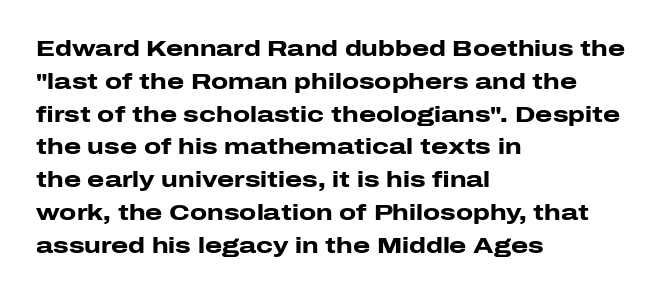
Q: Is the text bold? A: Yes.
Q: Is the text italic (slanted)? A: No, it is upright.
Q: Is the text underlined? A: No.
Q: How is the paragraph aligned? A: Left-aligned.
Q: Is the spacing between letters normal or unusually wide? A: Normal.
Q: Is the spacing between lines tight, normal or loose? A: Normal.
